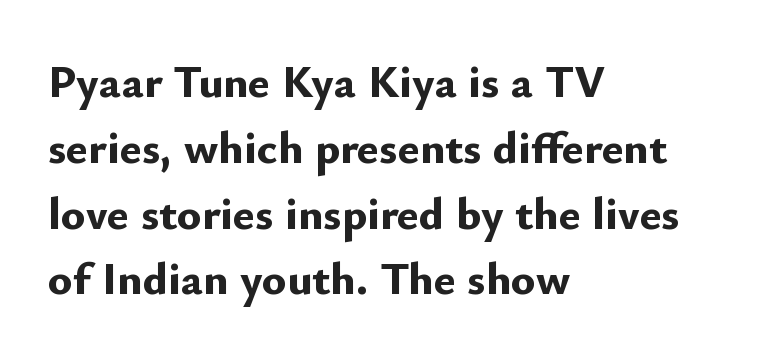
Q: Is the text bold? A: Yes.
Q: Is the text italic (slanted)? A: No, it is upright.
Q: Is the typeface a serif or a sans-serif typeface? A: Sans-serif.
Q: Is the text underlined? A: No.
Q: How is the paragraph aligned? A: Left-aligned.
Q: Is the spacing between letters normal or unusually wide? A: Normal.
Q: Is the spacing between lines tight, normal or loose? A: Normal.
Q: Width (condensed, normal, or wide)? A: Normal.
Q: Stroke contrast? A: Low.
Q: x-height? A: Small.
Q: Monospaced? A: No.
